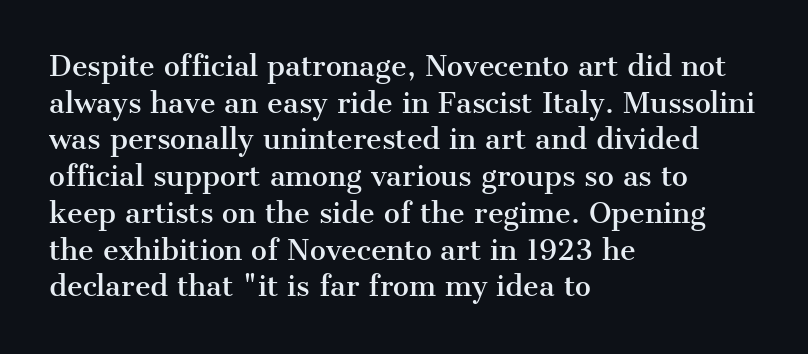
Q: Is the text italic (slanted)? A: No, it is upright.
Q: Is the text underlined? A: No.
Q: How is the paragraph aligned? A: Left-aligned.
Q: Is the spacing between letters normal or unusually wide? A: Normal.
Q: Is the spacing between lines tight, normal or loose? A: Normal.
